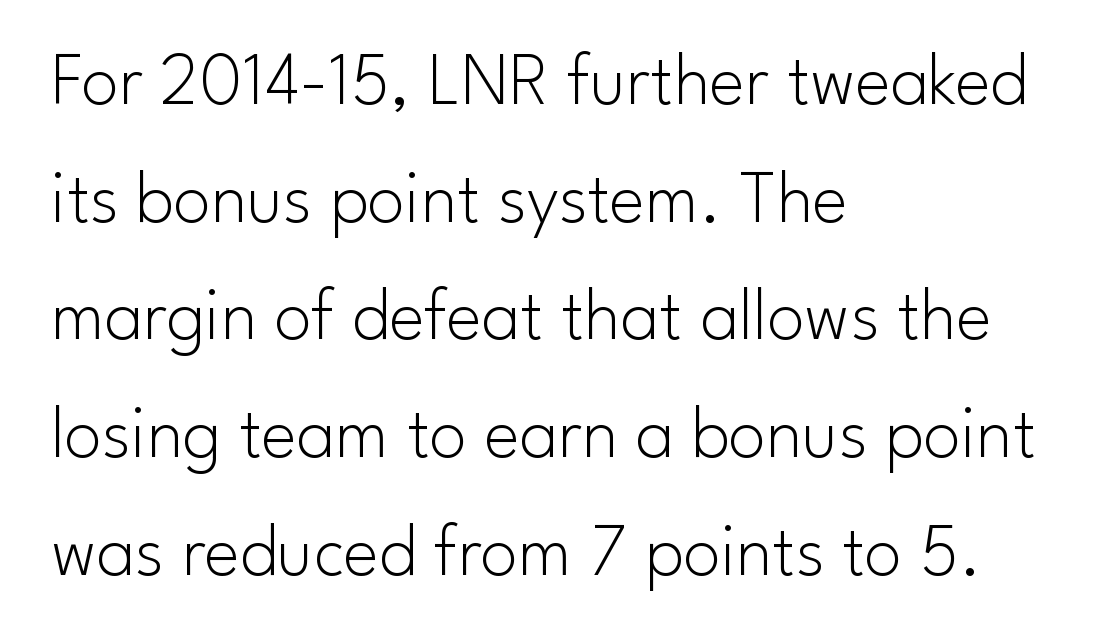
{"serif": "no", "italic": "no", "bold": "no", "weight": "light", "width": "normal", "stroke_contrast": "low", "x_height": "small", "monospaced": "no", "underline": "no", "align": "left", "line_spacing": "normal", "line_spacing_ratio": 1.57, "letter_spacing": "normal", "letter_spacing_em": 0.0, "glyph_px": 75}
